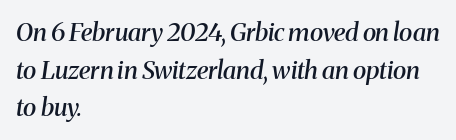
{"italic": "yes", "lean": "right", "slant_degrees": 8, "bold": "semi", "underline": "no", "align": "left", "line_spacing": "normal", "line_spacing_ratio": 1.51, "letter_spacing": "normal", "letter_spacing_em": 0.0, "glyph_px": 25}
